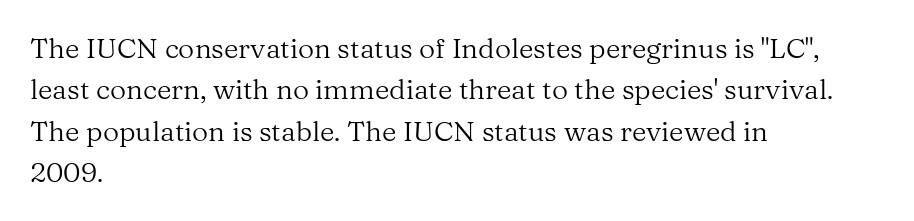
How would I describe the line gaps? Plain and ordinary. A classic flush-left, rag-right setting is used for this passage. Small tapered or slab feet sit at the stroke ends, so this counts as serif. The letters advance in unequal steps, a hallmark of proportional type.
